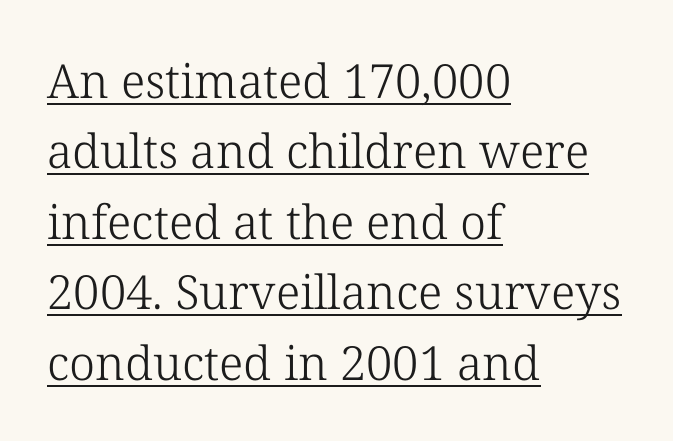
Q: Is the text bold? A: No.
Q: Is the text italic (slanted)? A: No, it is upright.
Q: Is the typeface a serif or a sans-serif typeface? A: Serif.
Q: Is the text underlined? A: Yes.
Q: How is the paragraph aligned? A: Left-aligned.
Q: Is the spacing between letters normal or unusually wide? A: Normal.
Q: Is the spacing between lines tight, normal or loose? A: Normal.
Q: Width (condensed, normal, or wide)? A: Normal.
Q: Stroke contrast? A: Low.
Q: x-height? A: Medium.
Q: Monospaced? A: No.
